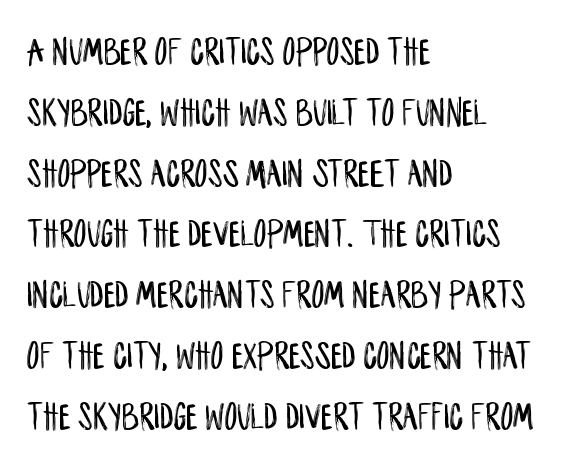
{"serif": "no", "italic": "no", "width": "condensed", "stroke_contrast": "low", "x_height": "large", "monospaced": "no", "underline": "no", "align": "left", "line_spacing": "normal", "line_spacing_ratio": 1.52, "letter_spacing": "normal", "letter_spacing_em": 0.0, "glyph_px": 40}
